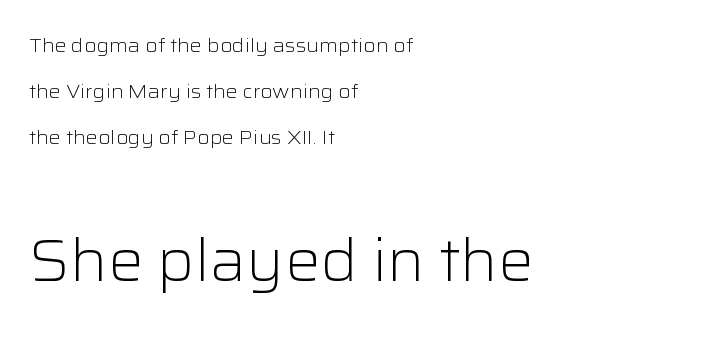
This is roman type, the default non-slanted kind. Visually the block forms a straight wall on the left and a jagged coastline on the right. Leading: increased. Weight: in the light-to-regular range.
